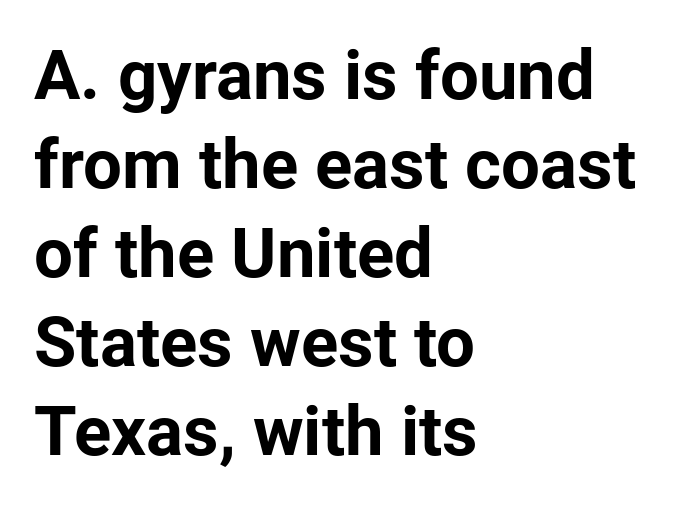
The image shows 69 px bold sans-serif type, upright; set left-aligned, normal line spacing (1.29x), normal letter spacing, not underlined; low stroke contrast and a medium x-height.
